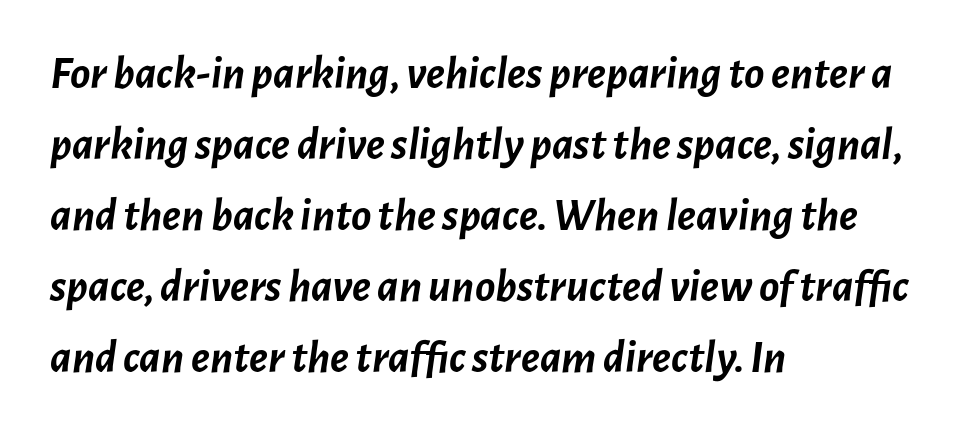
{"italic": "yes", "lean": "right", "slant_degrees": 7, "bold": "yes", "weight": "semibold", "width": "normal", "stroke_contrast": "low", "x_height": "medium", "monospaced": "no", "underline": "no", "align": "left", "line_spacing": "normal", "line_spacing_ratio": 1.51, "letter_spacing": "normal", "letter_spacing_em": 0.0, "glyph_px": 47}
